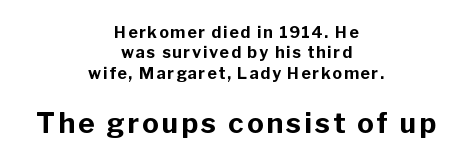
Q: Is the text bold? A: Yes.
Q: Is the text italic (slanted)? A: No, it is upright.
Q: Is the typeface a serif or a sans-serif typeface? A: Sans-serif.
Q: Is the text underlined? A: No.
Q: How is the paragraph aligned? A: Centered.
Q: Is the spacing between lines tight, normal or loose? A: Normal.
Q: Which block of text is set in a larger size, the first (top) or the second (bottom)? A: The second (bottom) one.
Q: Width (condensed, normal, or wide)? A: Normal.
Q: Stroke contrast? A: Low.
Q: x-height? A: Medium.
Q: Monospaced? A: No.
